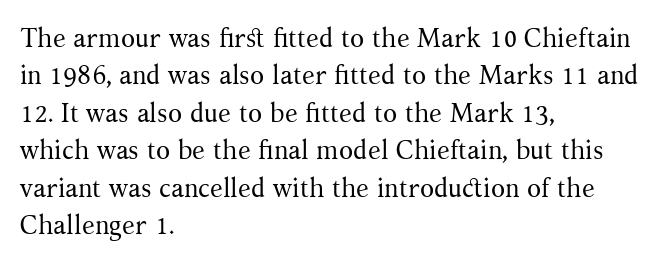
Is the letter spacing exaggerated? No — it looks like the ordinary default. This block has exactly the height ordinary leading produces. This is the regular roman posture of the typeface. Weight: not bold — regular or lighter.
